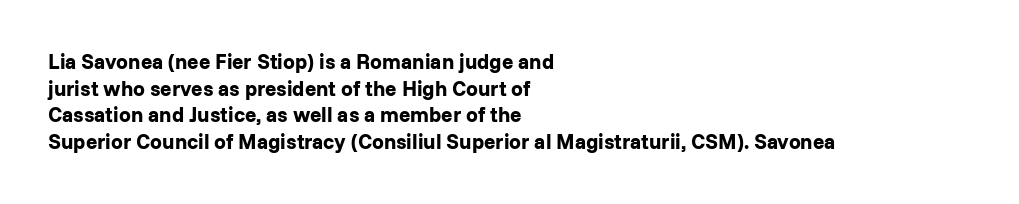
{"italic": "no", "bold": "yes", "underline": "no", "align": "left", "line_spacing": "normal", "line_spacing_ratio": 1.27, "letter_spacing": "normal", "letter_spacing_em": 0.0, "glyph_px": 21}
